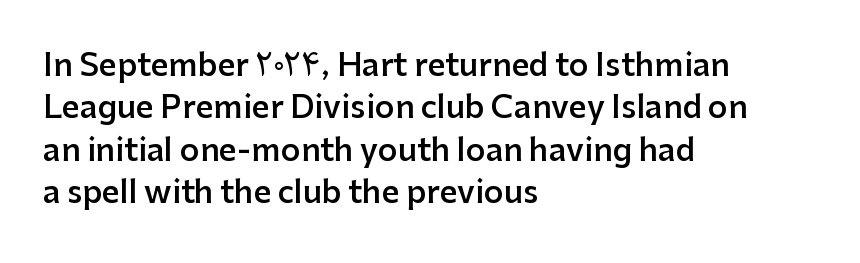
{"serif": "no", "italic": "no", "bold": "semi", "weight": "semibold", "width": "normal", "stroke_contrast": "low", "x_height": "medium", "monospaced": "no", "underline": "no", "align": "left", "line_spacing": "normal", "line_spacing_ratio": 1.37, "letter_spacing": "normal", "letter_spacing_em": 0.0, "glyph_px": 31}
